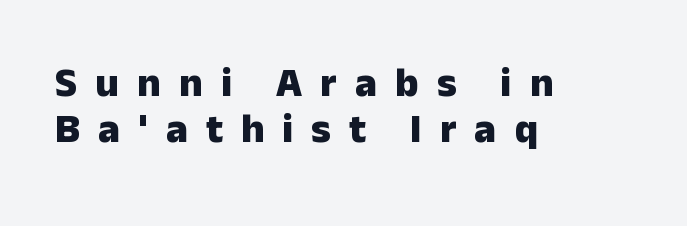
{"serif": "no", "italic": "no", "bold": "yes", "weight": "heavy", "width": "normal", "stroke_contrast": "low", "x_height": "medium", "monospaced": "no", "underline": "no", "align": "left", "line_spacing": "tight", "line_spacing_ratio": 1.11, "letter_spacing": "wide", "letter_spacing_em": 0.44, "glyph_px": 41}
